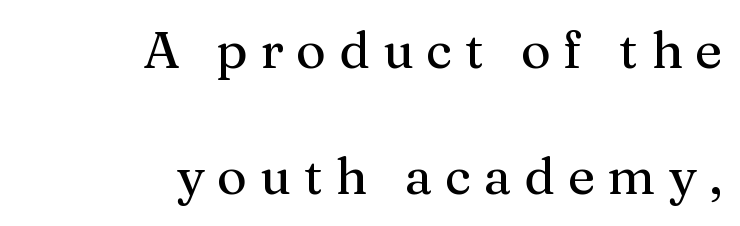
It's the straight-up-and-down kind of type. Which margin do the lines hug? The right one — the left edge is uneven. A typesetter would call this proportional, since set widths differ per character. Successive baselines arrive slowly, with a big drop between each.
